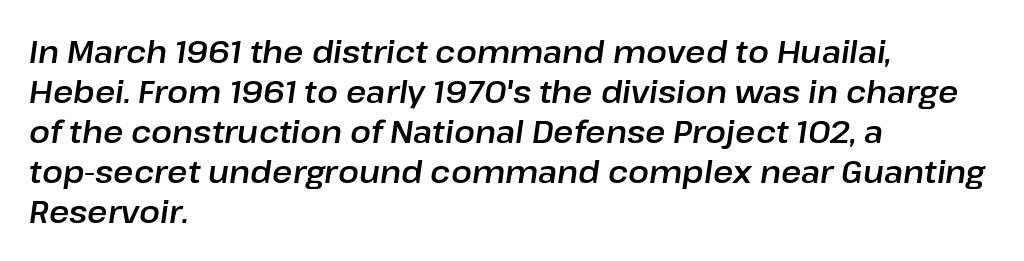
Q: Is the text italic (slanted)? A: Yes, it leans right by about 8 degrees.
Q: Is the text underlined? A: No.
Q: How is the paragraph aligned? A: Left-aligned.
Q: Is the spacing between letters normal or unusually wide? A: Normal.
Q: Is the spacing between lines tight, normal or loose? A: Normal.
Q: Width (condensed, normal, or wide)? A: Normal.
Q: Stroke contrast? A: Low.
Q: x-height? A: Medium.
Q: Monospaced? A: No.
